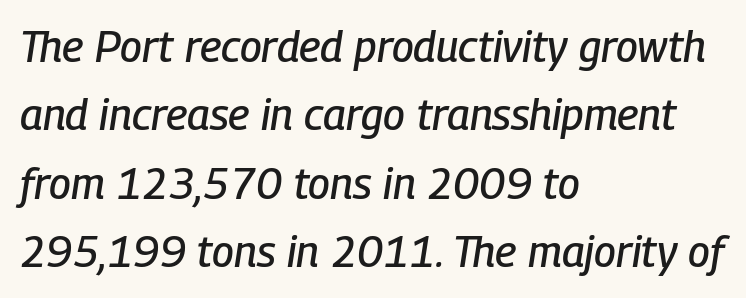
The passage shown stacks its lines at a standard gap. The passage shown is typed in a proportional face where columns would drift. Characters follow at the spacing the type designer built in. These lines stack with their left ends in a neat column. The glyphs are unaccompanied by any horizontal stroke below them.
